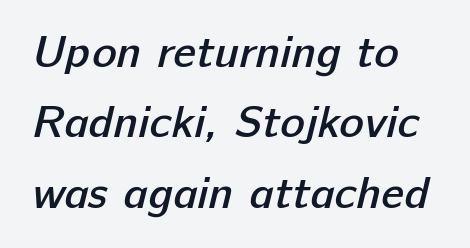
Q: Is the text bold? A: Semi-bold.
Q: Is the typeface a serif or a sans-serif typeface? A: Sans-serif.
Q: Is the text underlined? A: No.
Q: How is the paragraph aligned? A: Left-aligned.
Q: Is the spacing between letters normal or unusually wide? A: Normal.
Q: Is the spacing between lines tight, normal or loose? A: Normal.
Q: Width (condensed, normal, or wide)? A: Normal.
Q: Stroke contrast? A: Low.
Q: x-height? A: Medium.
Q: Monospaced? A: No.
